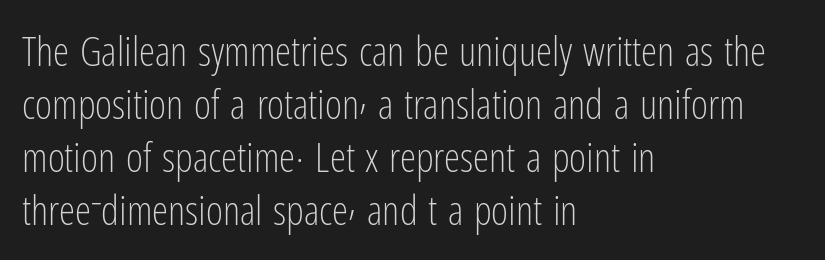
{"serif": "no", "italic": "no", "bold": "no", "weight": "light", "width": "condensed", "stroke_contrast": "low", "x_height": "medium", "monospaced": "no", "underline": "no", "align": "left", "line_spacing": "normal", "line_spacing_ratio": 1.29, "letter_spacing": "normal", "letter_spacing_em": 0.0, "glyph_px": 41}
